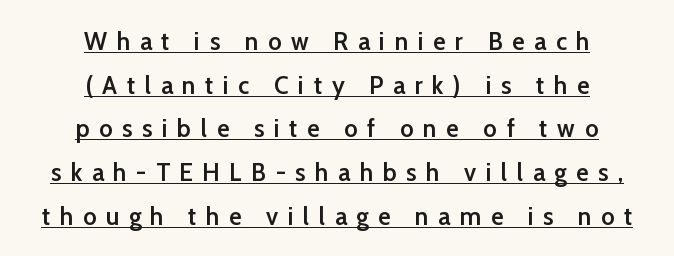
{"italic": "no", "bold": "semi", "underline": "yes", "align": "center", "line_spacing": "normal", "line_spacing_ratio": 1.68, "letter_spacing": "wide", "letter_spacing_em": 0.37, "glyph_px": 26}
